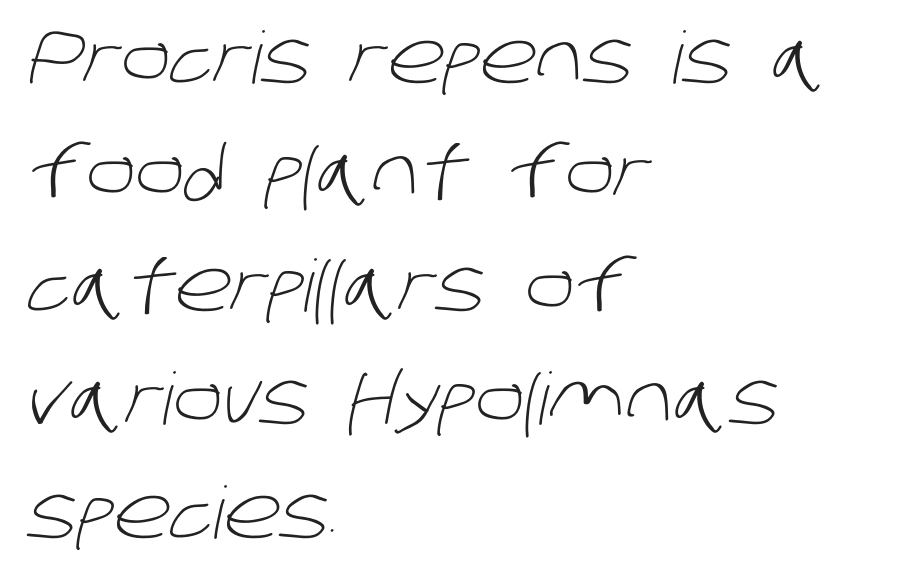
Q: Is the text bold? A: No.
Q: Is the typeface a serif or a sans-serif typeface? A: Sans-serif.
Q: Is the text underlined? A: No.
Q: How is the paragraph aligned? A: Left-aligned.
Q: Is the spacing between letters normal or unusually wide? A: Normal.
Q: Is the spacing between lines tight, normal or loose? A: Normal.
Q: Width (condensed, normal, or wide)? A: Normal.
Q: Stroke contrast? A: Low.
Q: x-height? A: Large.
Q: Monospaced? A: No.
